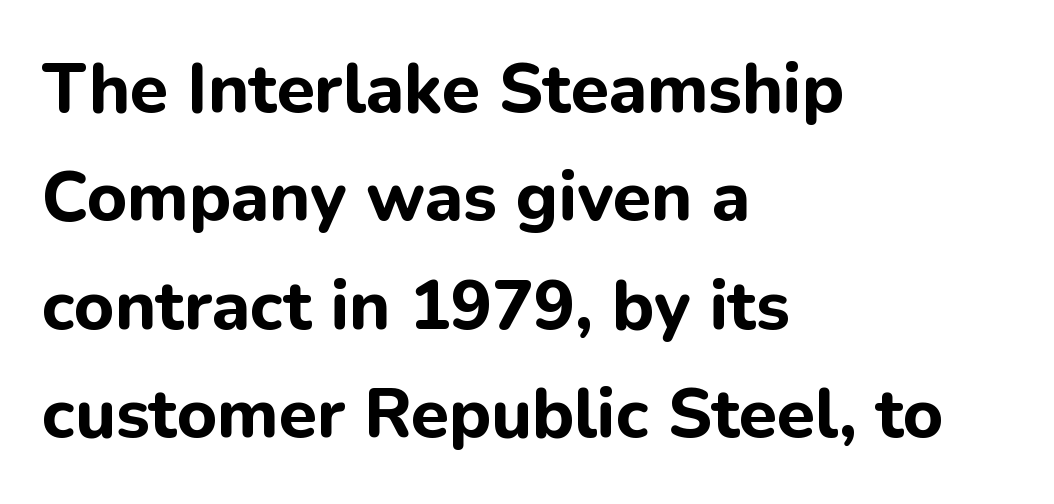
A typesetter would mark this as roman, not italic. A classic flush-left, rag-right setting is used for this passage. Vertical spacing — default. Nothing unusual about the tracking: characters are spaced as the font intends. The rendering uses natural spacing where letterforms have individual widths.
